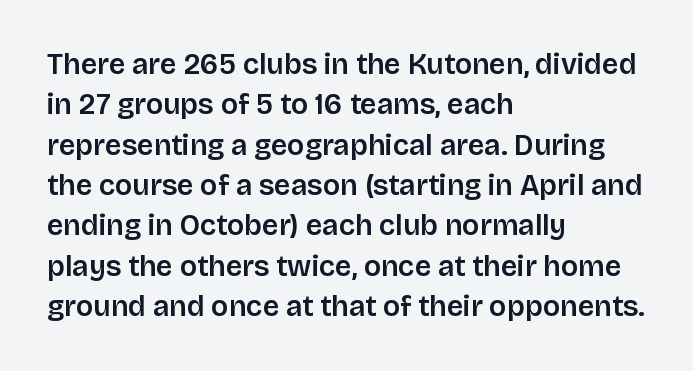
The passage shown has conventional tracking throughout. Think of a printed novel: that variable character pitch is what you see here. Each glyph is drawn with semibold strokes, heavier than normal yet not fully bold. Tall strokes in this sample are plumb rather than angled. Interline gaps are of average width in this sample.
